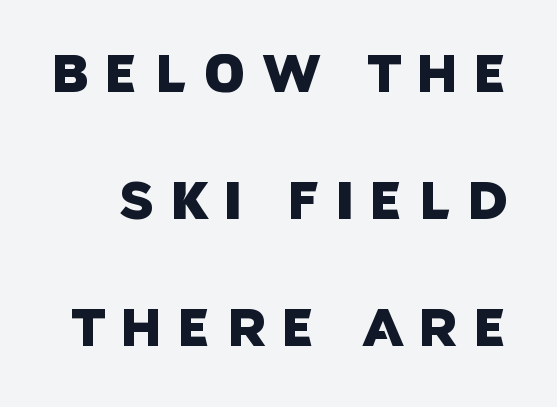
Q: Is the typeface a serif or a sans-serif typeface? A: Sans-serif.
Q: Is the text underlined? A: No.
Q: Is the spacing between letters normal or unusually wide? A: Unusually wide.
Q: Is the spacing between lines tight, normal or loose? A: Loose.
Q: Width (condensed, normal, or wide)? A: Normal.
Q: Stroke contrast? A: Low.
Q: x-height? A: Large.
Q: Monospaced? A: No.
